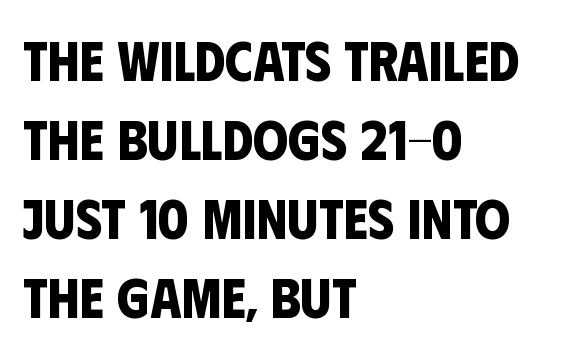
Q: Is the text bold? A: Yes.
Q: Is the typeface a serif or a sans-serif typeface? A: Sans-serif.
Q: Is the text underlined? A: No.
Q: How is the paragraph aligned? A: Left-aligned.
Q: Is the spacing between letters normal or unusually wide? A: Normal.
Q: Is the spacing between lines tight, normal or loose? A: Normal.
Q: Width (condensed, normal, or wide)? A: Condensed.
Q: Stroke contrast? A: Low.
Q: x-height? A: Large.
Q: Monospaced? A: No.
